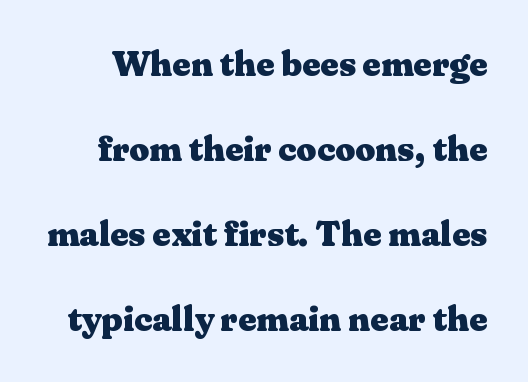
The image shows 35 px heavy, wide serif type, upright; set loose line spacing (2.43x), normal letter spacing, not underlined; medium stroke contrast and a medium x-height.
